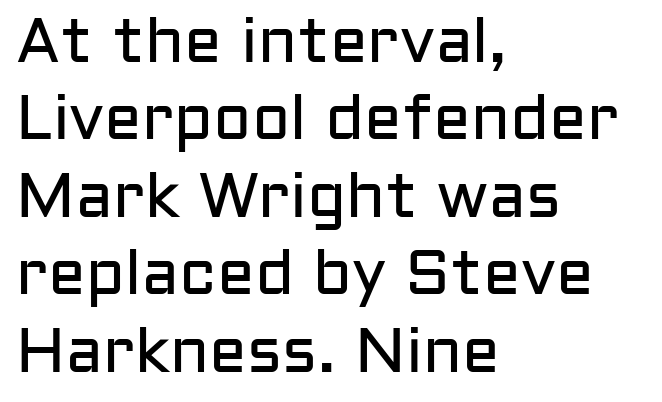
Letter spacing: default. Posture: upright roman. The string is rendered with underlining switched off. You can tell from the bare stems that sans-serif type was used.
